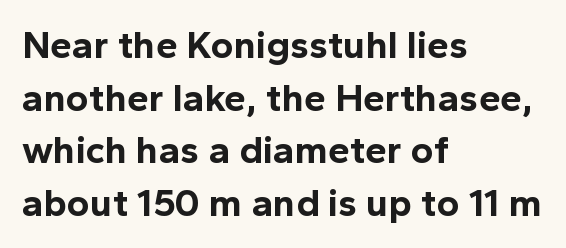
It's the straight-up-and-down kind of type. Looks like regular typesetting: each glyph gets only the width it needs. The horizontal fit of the characters is conventional and even. The lines in this sample share a left origin and differ only in where they stop. Regular leading.
